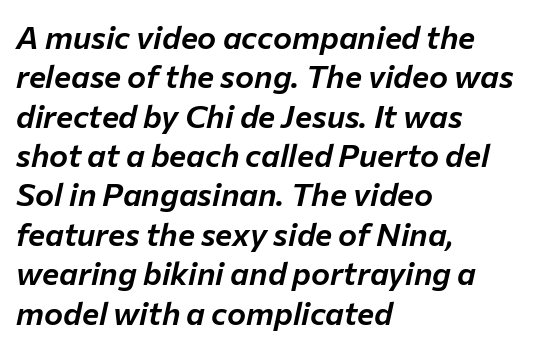
{"italic": "yes", "lean": "right", "slant_degrees": 12, "width": "normal", "stroke_contrast": "low", "x_height": "medium", "monospaced": "no", "underline": "no", "align": "left", "line_spacing_ratio": 1.23, "letter_spacing": "normal", "letter_spacing_em": 0.0, "glyph_px": 32}
